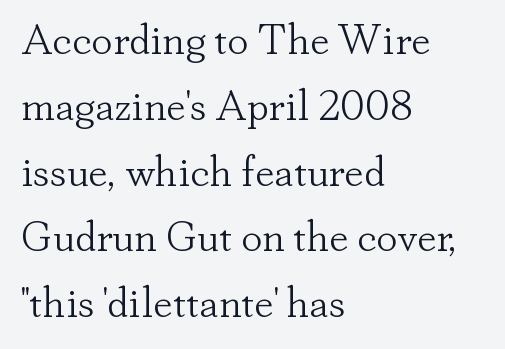
The image shows 43 px light serif type, upright; set left-aligned, normal line spacing (1.53x), normal letter spacing, not underlined; low stroke contrast and a small x-height.
